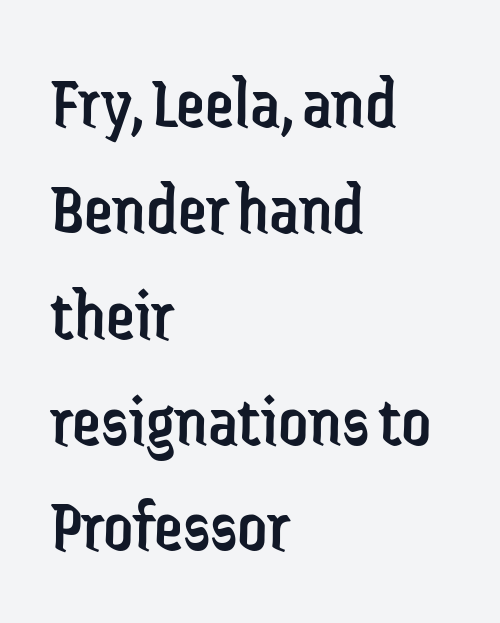
{"serif": "no", "italic": "no", "bold": "no", "weight": "regular", "width": "condensed", "stroke_contrast": "low", "x_height": "medium", "monospaced": "no", "underline": "no", "align": "left", "line_spacing": "normal", "line_spacing_ratio": 1.45, "letter_spacing": "normal", "letter_spacing_em": 0.0, "glyph_px": 73}
